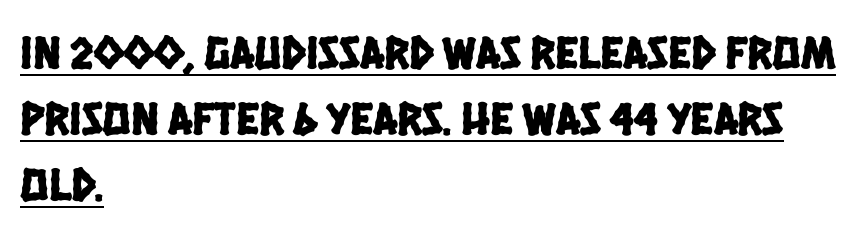
{"serif": "no", "width": "condensed", "stroke_contrast": "low", "x_height": "large", "monospaced": "no", "underline": "yes", "align": "left", "line_spacing": "normal", "line_spacing_ratio": 1.4, "letter_spacing": "normal", "letter_spacing_em": 0.0, "glyph_px": 47}
